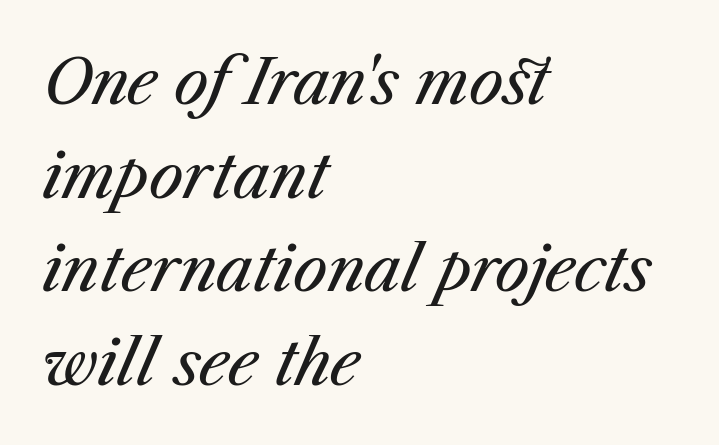
If you measured baseline to baseline, you'd find a middling distance. In terms of letterspacing, this is plain default setting. Quick note: underline off. Summary of weight: not heavy and not bold.
